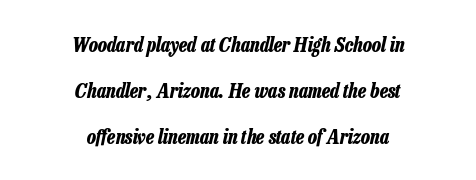
The image shows 20 px bold type, italic (leaning right); set centered, loose line spacing (2.3x), normal letter spacing, not underlined.
